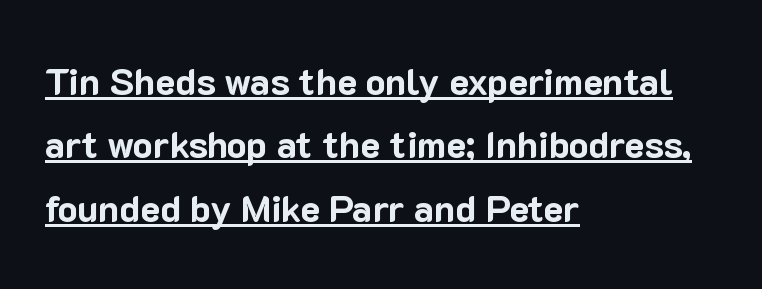
Q: Is the text bold? A: Yes.
Q: Is the text italic (slanted)? A: No, it is upright.
Q: Is the typeface a serif or a sans-serif typeface? A: Sans-serif.
Q: Is the text underlined? A: Yes.
Q: How is the paragraph aligned? A: Left-aligned.
Q: Is the spacing between letters normal or unusually wide? A: Normal.
Q: Width (condensed, normal, or wide)? A: Normal.
Q: Stroke contrast? A: Low.
Q: x-height? A: Medium.
Q: Monospaced? A: No.
